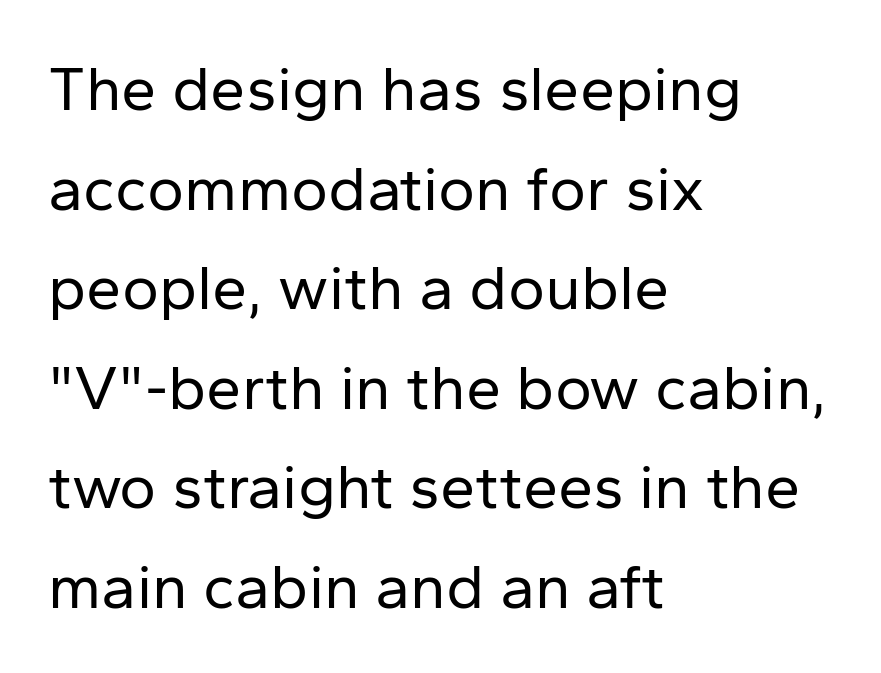
{"serif": "no", "italic": "no", "bold": "no", "weight": "regular", "width": "normal", "stroke_contrast": "low", "x_height": "medium", "monospaced": "no", "underline": "no", "align": "left", "line_spacing": "normal", "line_spacing_ratio": 1.58, "letter_spacing": "normal", "letter_spacing_em": 0.0, "glyph_px": 63}
